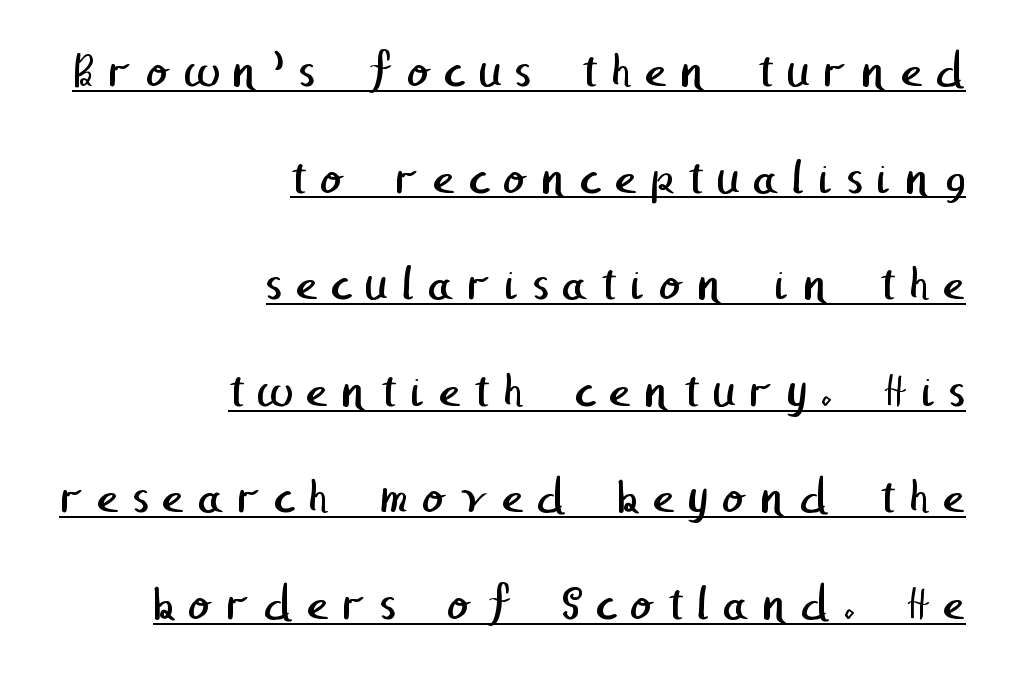
Line ends are locked; line starts wander. The rendered words wear a rule along their underside. Letter spacing: wide. Compared with typical paragraphs, the rows here are farther apart. Vertical stems look standard width or narrower in stroke.
